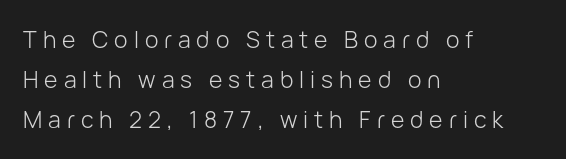
The image shows 23 px text type, upright; set left-aligned, line spacing 1.74x, unusually wide letter spacing (+0.26 em), not underlined.
